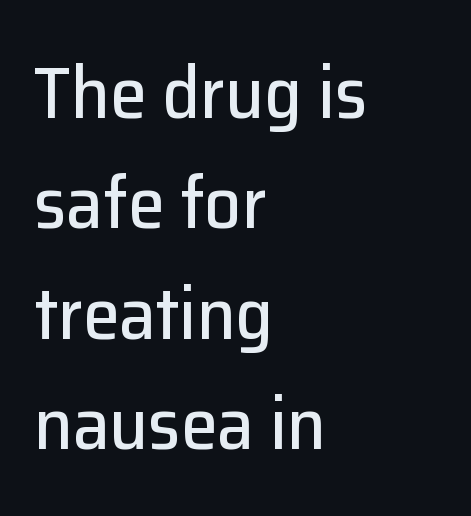
{"serif": "no", "italic": "no", "width": "normal", "stroke_contrast": "low", "x_height": "medium", "monospaced": "no", "underline": "no", "align": "left", "line_spacing": "normal", "line_spacing_ratio": 1.49, "letter_spacing": "normal", "letter_spacing_em": 0.0, "glyph_px": 74}
